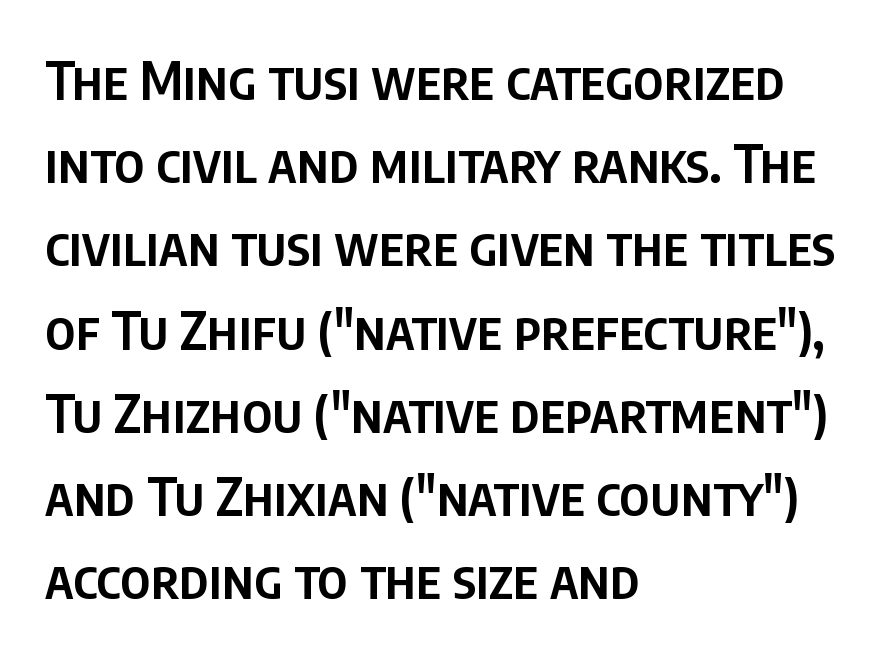
{"serif": "no", "italic": "no", "bold": "semi", "weight": "semibold", "width": "condensed", "stroke_contrast": "low", "x_height": "large", "monospaced": "no", "underline": "no", "align": "left", "line_spacing": "normal", "line_spacing_ratio": 1.57, "letter_spacing": "normal", "letter_spacing_em": 0.0, "glyph_px": 53}
